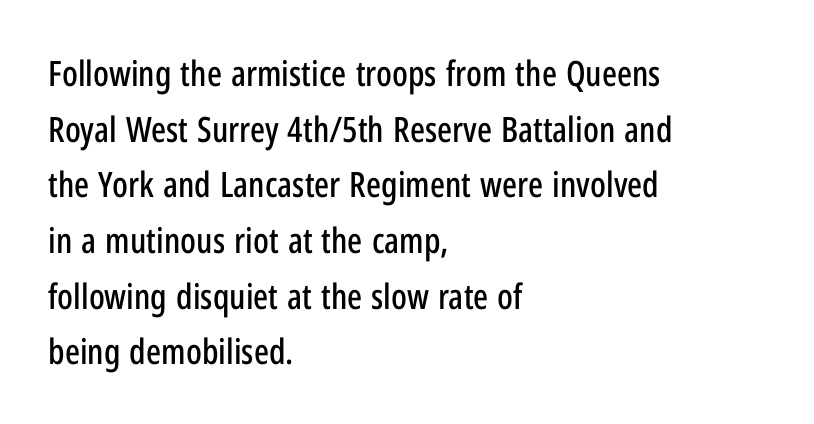
Q: Is the text italic (slanted)? A: No, it is upright.
Q: Is the typeface a serif or a sans-serif typeface? A: Sans-serif.
Q: Is the text underlined? A: No.
Q: How is the paragraph aligned? A: Left-aligned.
Q: Is the spacing between letters normal or unusually wide? A: Normal.
Q: Is the spacing between lines tight, normal or loose? A: Normal.
Q: Width (condensed, normal, or wide)? A: Condensed.
Q: Stroke contrast? A: Low.
Q: x-height? A: Medium.
Q: Monospaced? A: No.
